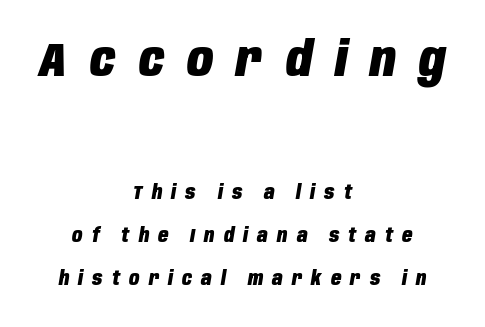
{"italic": "yes", "lean": "right", "slant_degrees": 10, "bold": "yes", "weight": "heavy", "width": "condensed", "stroke_contrast": "low", "x_height": "large", "monospaced": "no", "underline": "no", "align": "center", "line_spacing": "loose", "line_spacing_ratio": 2.25, "letter_spacing": "wide", "letter_spacing_em": 0.48, "larger_block": "first", "size_ratio": 2.53, "glyph_px": 48}
